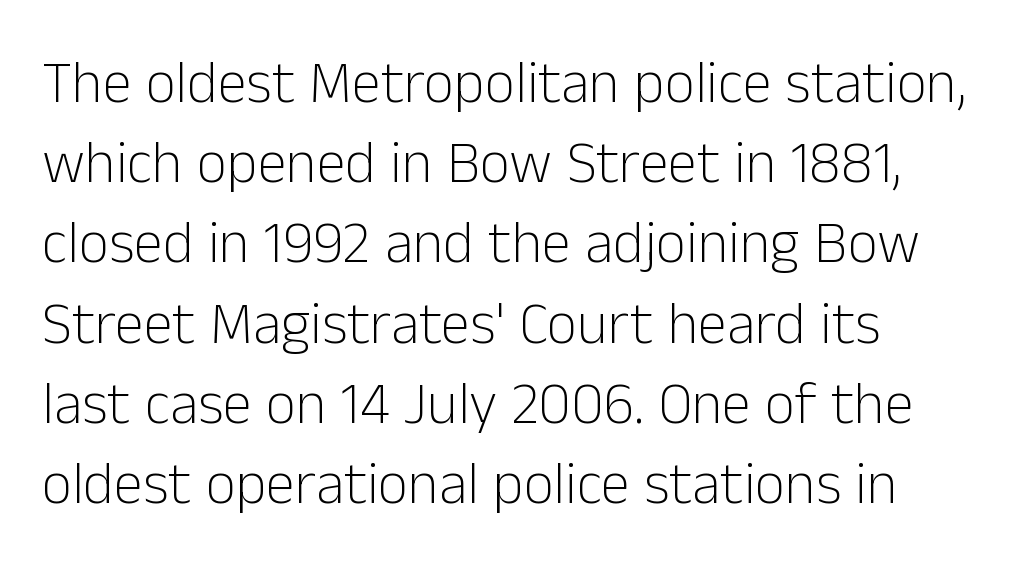
The image shows 59 px light sans-serif type, upright; set normal line spacing (1.36x), normal letter spacing, not underlined; low stroke contrast and a medium x-height.
